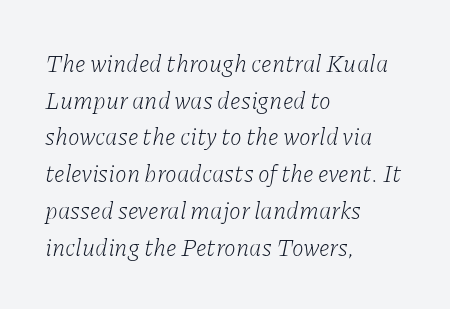
The image shows 24 px text type, italic (leaning right); set left-aligned, normal line spacing (1.53x), normal letter spacing, not underlined.
